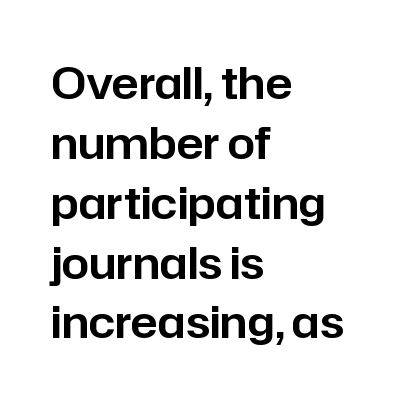
The image shows 44 px sans-serif type, upright; set left-aligned, normal line spacing (1.36x), normal letter spacing, not underlined; low stroke contrast and a medium x-height.
